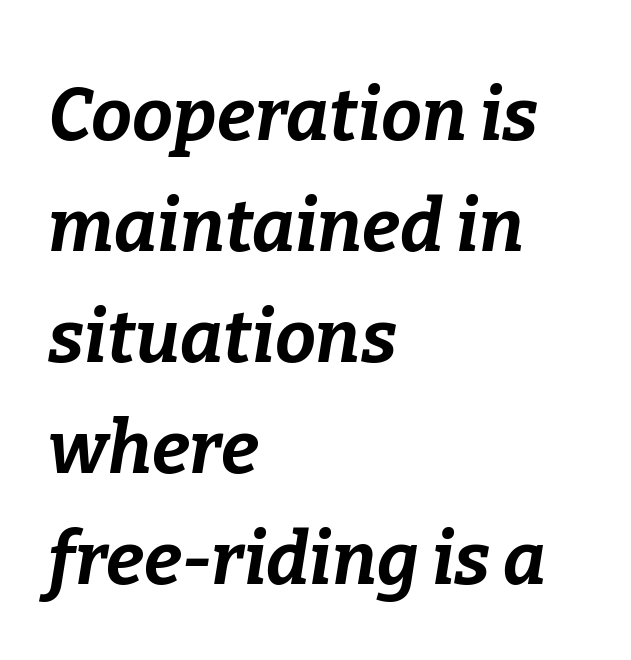
The image shows 73 px bold type, italic (leaning right); set left-aligned, normal line spacing (1.52x), normal letter spacing, not underlined; low stroke contrast and a medium x-height.
